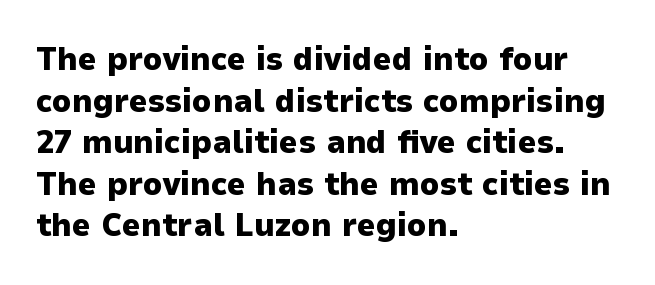
The space between consecutive lines is moderate. The face used here is rendered with its standard letterfit. Regarding serifs, this sample does without them. Style check: upright. Just letters on the line, the space beneath them empty. Does the weight exceed regular? Yes, all the way to bold.
